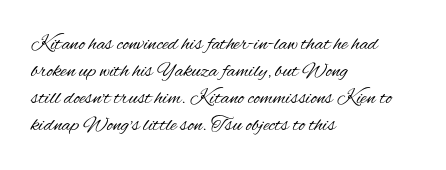
These lines keep a tight, regular rhythm from letter to letter. The rows are spaced the way most documents space them. Nothing heavy about these letters — not bold at all. Check under the words: just untouched page. All the whitespace from short lines collects on the right.
